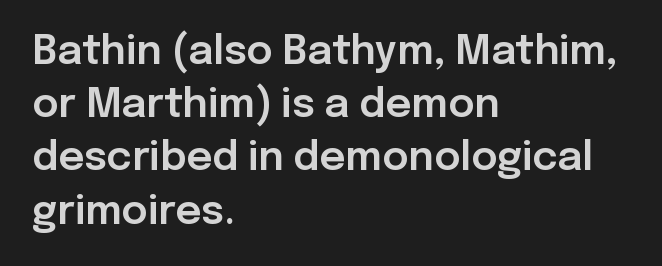
{"serif": "no", "italic": "no", "width": "normal", "stroke_contrast": "low", "x_height": "medium", "monospaced": "no", "underline": "no", "align": "left", "line_spacing": "normal", "line_spacing_ratio": 1.33, "letter_spacing": "normal", "letter_spacing_em": 0.0, "glyph_px": 40}
